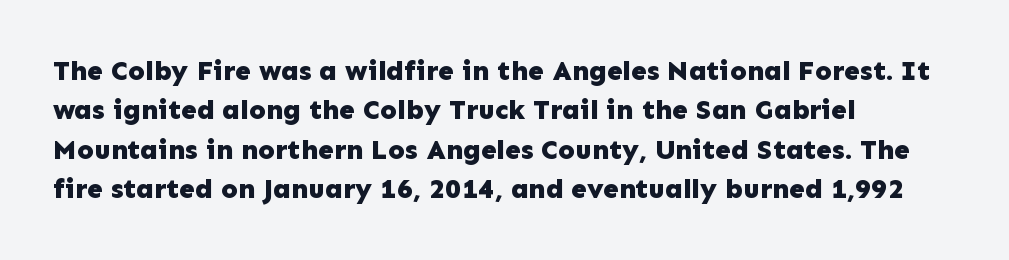
Q: Is the text bold? A: Yes.
Q: Is the text italic (slanted)? A: No, it is upright.
Q: Is the typeface a serif or a sans-serif typeface? A: Sans-serif.
Q: Is the text underlined? A: No.
Q: How is the paragraph aligned? A: Left-aligned.
Q: Is the spacing between letters normal or unusually wide? A: Normal.
Q: Is the spacing between lines tight, normal or loose? A: Normal.
Q: Width (condensed, normal, or wide)? A: Normal.
Q: Stroke contrast? A: Low.
Q: x-height? A: Medium.
Q: Monospaced? A: No.
